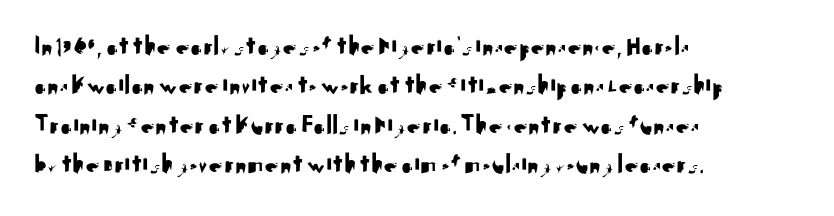
Q: Is the text italic (slanted)? A: No, it is upright.
Q: Is the typeface a serif or a sans-serif typeface? A: Sans-serif.
Q: Is the text underlined? A: No.
Q: How is the paragraph aligned? A: Left-aligned.
Q: Is the spacing between letters normal or unusually wide? A: Normal.
Q: Is the spacing between lines tight, normal or loose? A: Normal.
Q: Width (condensed, normal, or wide)? A: Normal.
Q: Stroke contrast? A: Medium.
Q: x-height? A: Small.
Q: Monospaced? A: No.
